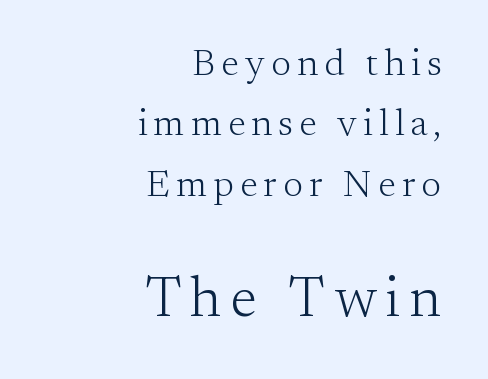
{"serif": "yes", "italic": "no", "bold": "no", "weight": "light", "width": "normal", "stroke_contrast": "medium", "x_height": "small", "monospaced": "no", "underline": "no", "align": "right", "line_spacing": "normal", "line_spacing_ratio": 1.59, "larger_block": "second", "size_ratio": 1.5, "glyph_px": 57}
